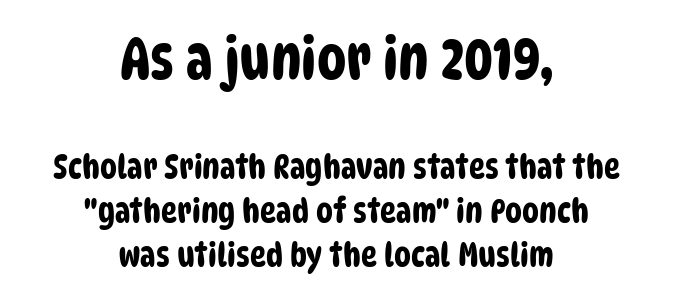
Q: Is the typeface a serif or a sans-serif typeface? A: Sans-serif.
Q: Is the text underlined? A: No.
Q: How is the paragraph aligned? A: Centered.
Q: Is the spacing between letters normal or unusually wide? A: Normal.
Q: Is the spacing between lines tight, normal or loose? A: Normal.
Q: Which block of text is set in a larger size, the first (top) or the second (bottom)? A: The first (top) one.
Q: Width (condensed, normal, or wide)? A: Condensed.
Q: Stroke contrast? A: Low.
Q: x-height? A: Large.
Q: Monospaced? A: No.
